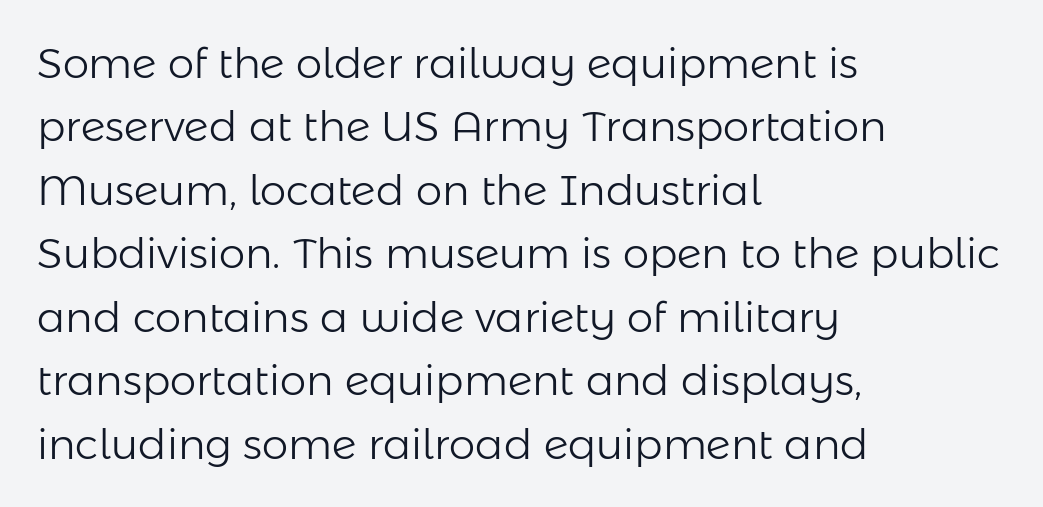
Think of a printed novel: that variable character pitch is what you see here. Is the letter spacing exaggerated? No — it looks like the ordinary default. The letters stand straight up with perfectly vertical stems. Vertical stems look standard width or narrower in stroke.
